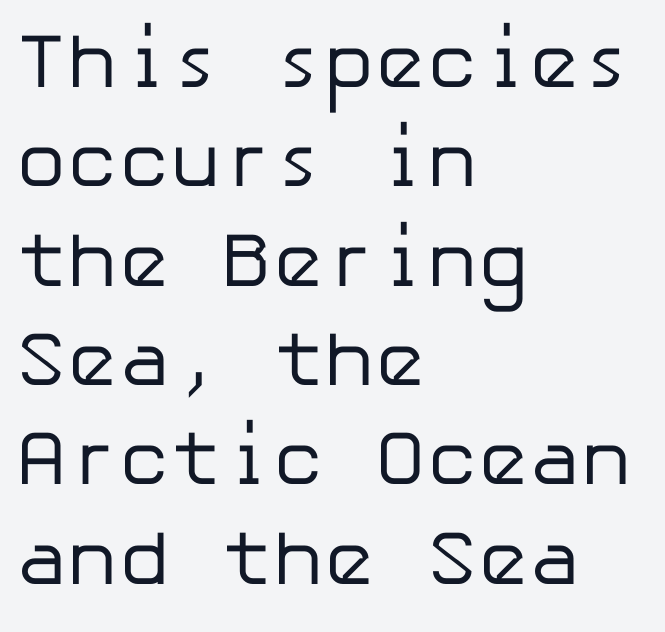
Q: Is the text bold? A: No.
Q: Is the text italic (slanted)? A: No, it is upright.
Q: Is the typeface a serif or a sans-serif typeface? A: Sans-serif.
Q: Is the text underlined? A: No.
Q: How is the paragraph aligned? A: Left-aligned.
Q: Is the spacing between letters normal or unusually wide? A: Normal.
Q: Is the spacing between lines tight, normal or loose? A: Normal.
Q: Width (condensed, normal, or wide)? A: Normal.
Q: Stroke contrast? A: Low.
Q: x-height? A: Medium.
